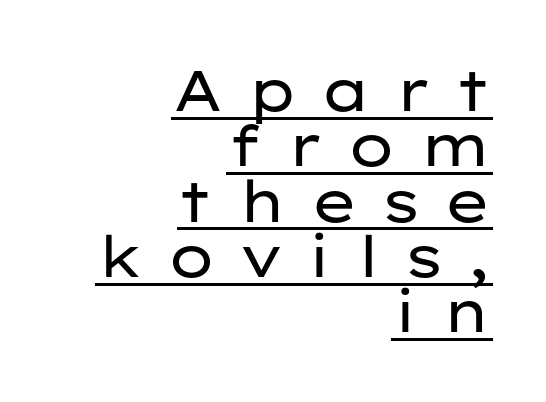
{"serif": "no", "italic": "no", "bold": "no", "weight": "regular", "width": "wide", "stroke_contrast": "low", "x_height": "medium", "monospaced": "no", "underline": "yes", "align": "right", "line_spacing": "tight", "line_spacing_ratio": 0.97, "letter_spacing": "wide", "letter_spacing_em": 0.4, "glyph_px": 57}
